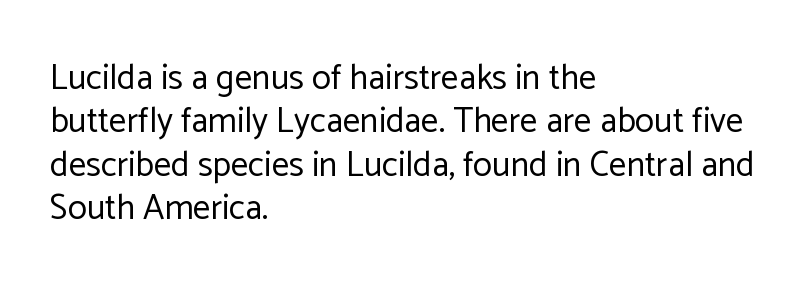
{"serif": "no", "italic": "no", "bold": "no", "weight": "regular", "width": "normal", "stroke_contrast": "low", "x_height": "medium", "monospaced": "no", "underline": "no", "align": "left", "line_spacing_ratio": 1.24, "letter_spacing": "normal", "letter_spacing_em": 0.0, "glyph_px": 35}
